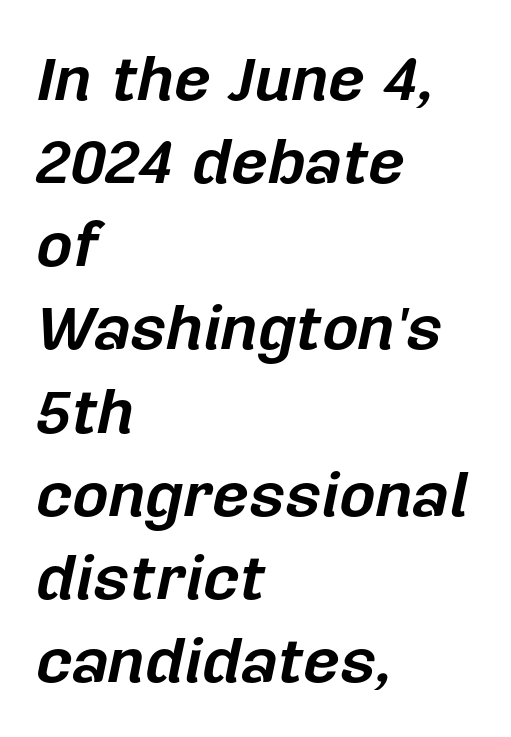
{"italic": "yes", "lean": "right", "slant_degrees": 12, "bold": "yes", "weight": "bold", "width": "normal", "stroke_contrast": "low", "x_height": "medium", "monospaced": "no", "underline": "no", "align": "left", "line_spacing": "normal", "line_spacing_ratio": 1.32, "letter_spacing": "normal", "letter_spacing_em": 0.0, "glyph_px": 63}
